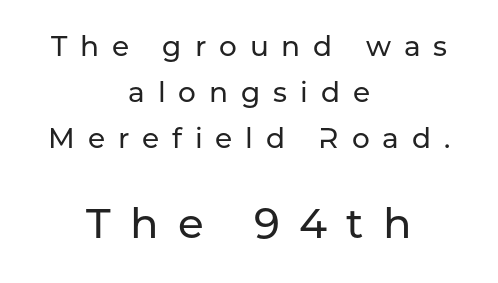
The image shows 42 px sans-serif type, upright; set centered, normal line spacing (1.64x), unusually wide letter spacing (+0.46 em), not underlined; the second (bottom) block is 1.5x larger; low stroke contrast and a medium x-height.
